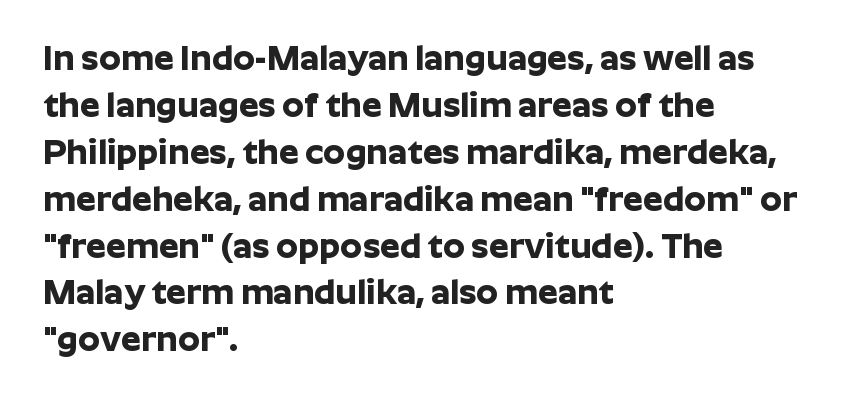
The image shows 35 px bold sans-serif type, upright; set left-aligned, normal line spacing (1.34x), normal letter spacing, not underlined; low stroke contrast and a medium x-height.
